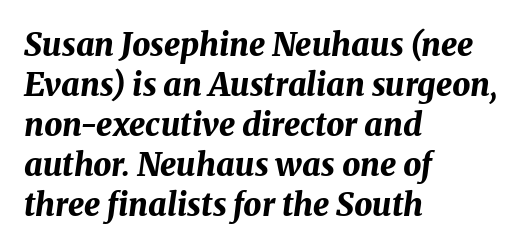
{"italic": "yes", "lean": "right", "slant_degrees": 8, "bold": "yes", "weight": "bold", "width": "normal", "stroke_contrast": "medium", "x_height": "medium", "monospaced": "no", "underline": "no", "align": "left", "line_spacing": "normal", "line_spacing_ratio": 1.25, "letter_spacing": "normal", "letter_spacing_em": 0.0, "glyph_px": 32}
